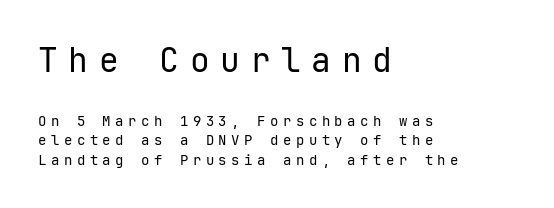
In terms of leading, this rendering sits right in the middle. These lines are set flush left with a ragged right edge. The specimen omits any rule beneath the text block's lines. No feet cap the strokes, marking this as sans-serif type. The passage shown has open, widely tracked lettering throughout. Spacing verdict: monospaced, one width for all characters.
